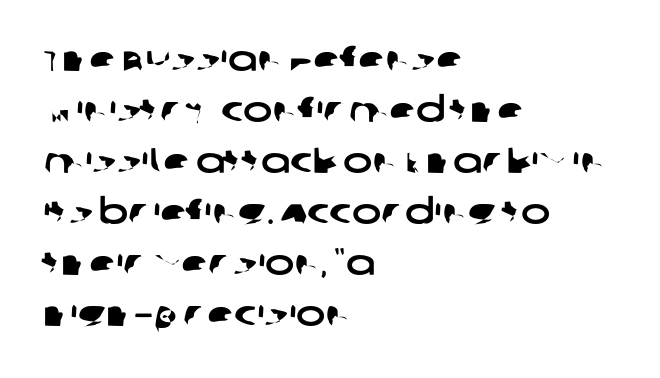
Reading down the column, the eye jumps a familiar distance to each next line. Serif or sans? Sans — the stroke terminals are bare. The foot of each line stays bare and open. The letters advance in unequal steps, a hallmark of proportional type. Does the copy run flush right? No — it runs flush left.
